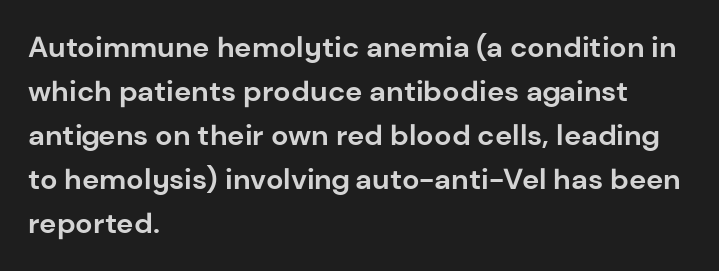
Q: Is the text bold? A: Yes.
Q: Is the text italic (slanted)? A: No, it is upright.
Q: Is the typeface a serif or a sans-serif typeface? A: Sans-serif.
Q: Is the text underlined? A: No.
Q: How is the paragraph aligned? A: Left-aligned.
Q: Is the spacing between letters normal or unusually wide? A: Normal.
Q: Is the spacing between lines tight, normal or loose? A: Normal.
Q: Width (condensed, normal, or wide)? A: Normal.
Q: Stroke contrast? A: Low.
Q: x-height? A: Medium.
Q: Monospaced? A: No.
